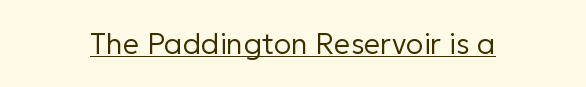
These characters rest on top of a visible drawn line. Ordinary non-slanted type is in use. Is this a heavy cut? Hardly; it is regular or lighter. Here the glyphs are tracked normally, forming tight word shapes.
